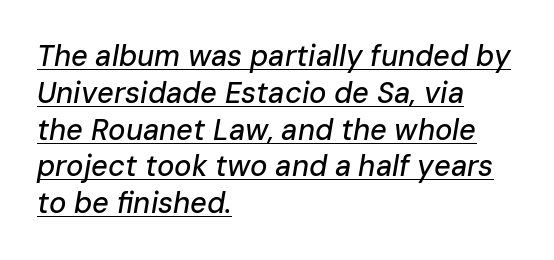
The face used here is proportionally spaced, like ordinary book or web type. All the whitespace from short lines collects on the right. This sample uses an oblique cut, with every glyph tilted off the vertical. The type is set solid horizontally, with unmodified tracking.
